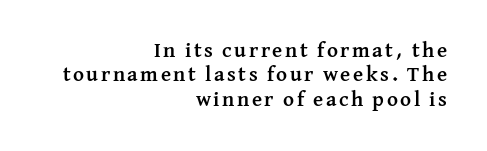
The image shows 21 px bold type, upright; set right-aligned, line spacing 1.16x, not underlined.
